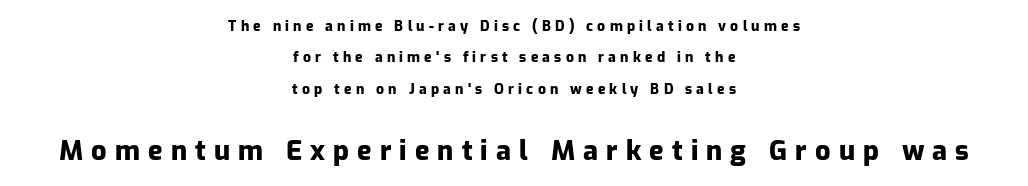
The image shows 27 px bold type, upright; set centered, loose line spacing (2.25x), unusually wide letter spacing (+0.3 em), not underlined; the second (bottom) block is 1.93x larger.
